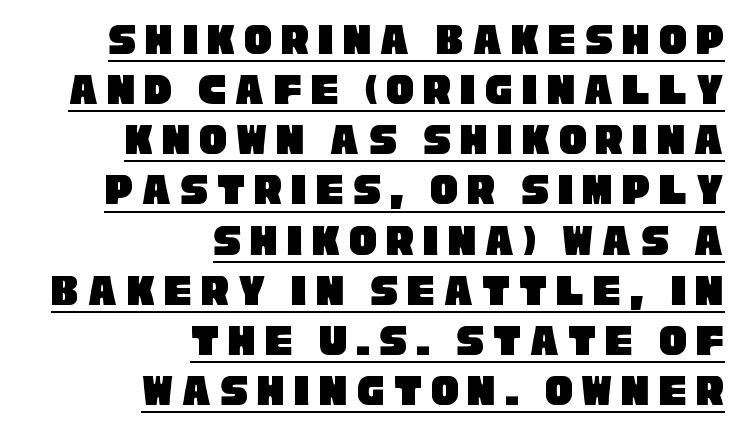
A typographer would call this underscored text. The line-height multiplier appears low, near solid setting. The passage shown is typeset with a sans-serif family. This sample is right-justified, so line beginnings fall wherever the words allow.
